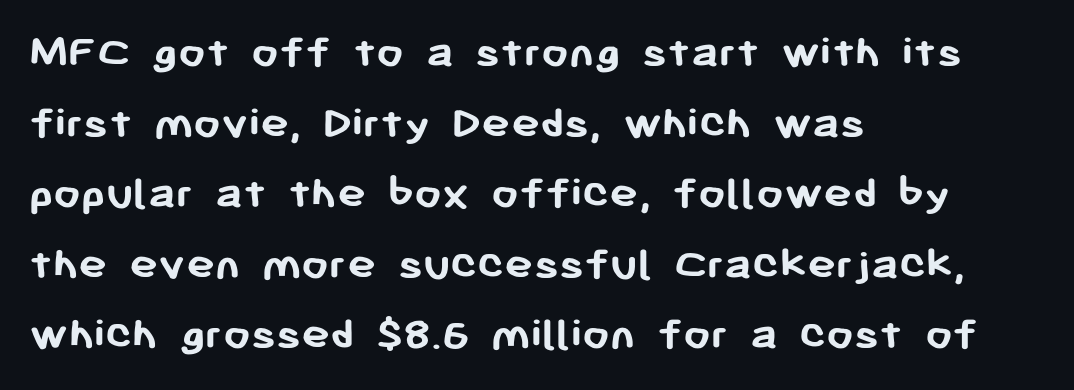
Q: Is the text bold? A: Yes.
Q: Is the text italic (slanted)? A: No, it is upright.
Q: Is the typeface a serif or a sans-serif typeface? A: Sans-serif.
Q: Is the text underlined? A: No.
Q: How is the paragraph aligned? A: Left-aligned.
Q: Is the spacing between letters normal or unusually wide? A: Normal.
Q: Is the spacing between lines tight, normal or loose? A: Normal.
Q: Width (condensed, normal, or wide)? A: Normal.
Q: Stroke contrast? A: Low.
Q: x-height? A: Medium.
Q: Monospaced? A: No.
